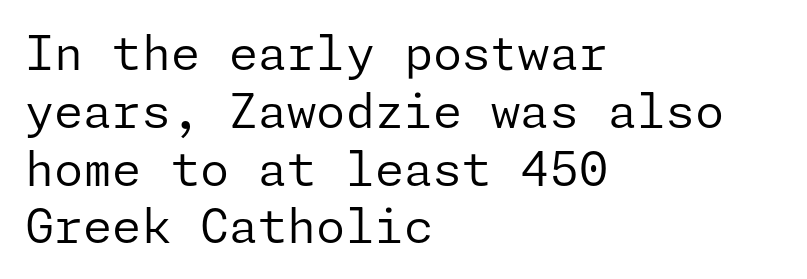
Underlining? Definitely not there. Classification — sans serif. Characters remain perfectly vertical along every line. A student would call this left alignment; a typographer would say flush left, rag right. The typesetting does not lean heavy: it is not bold. Default kerning and tracking; the words read as compact shapes.
